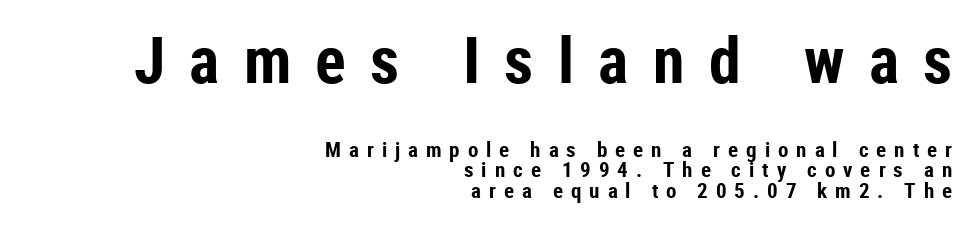
Thick stems and heavy bowls — unmistakably bold. If you squint, the top block still reads clearly — it's the larger of the two. Look at the tracking — it's clearly loosened, letters drifting apart. The text was rendered using a sans face with plain stroke endings. The compositor pushed each line to the right boundary.
